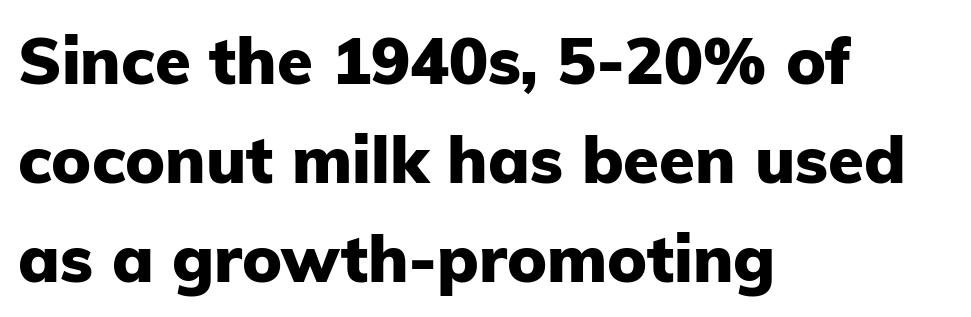
The image shows 65 px heavy sans-serif type, upright; set left-aligned, normal line spacing (1.52x), normal letter spacing, not underlined; low stroke contrast and a medium x-height.
